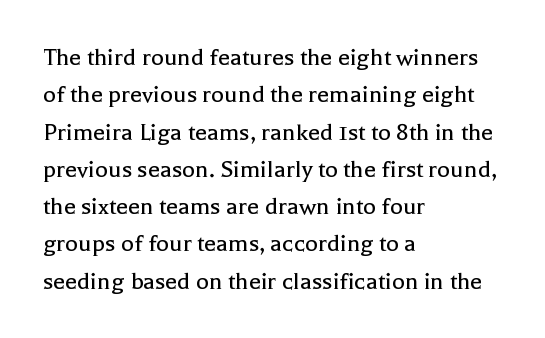
Interline gaps are of average width in this sample. Inter-character spacing is left at the font's built-in metrics. If you drew a line through each stem, it would be perfectly vertical. Words float on clear page, feet unadorned. Each line starts at the same left margin while the right side varies.
